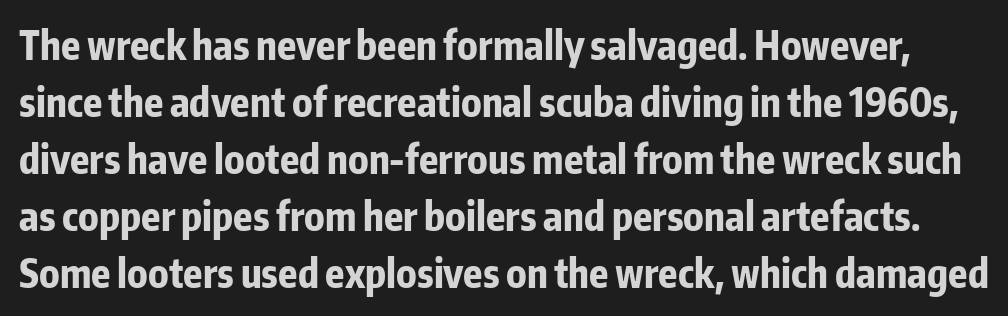
The image shows 39 px bold, condensed sans-serif type, upright; set normal line spacing (1.46x), normal letter spacing, not underlined; low stroke contrast and a medium x-height.
